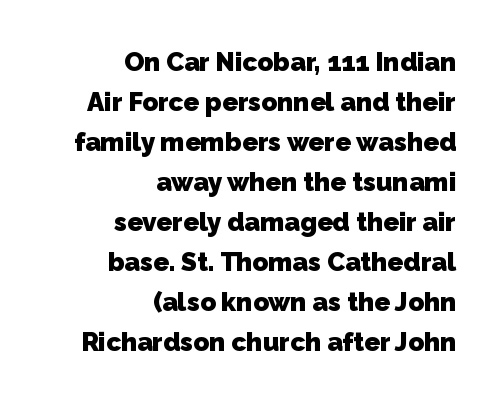
Q: Is the text bold? A: Yes.
Q: Is the text underlined? A: No.
Q: How is the paragraph aligned? A: Right-aligned.
Q: Is the spacing between letters normal or unusually wide? A: Normal.
Q: Is the spacing between lines tight, normal or loose? A: Normal.
